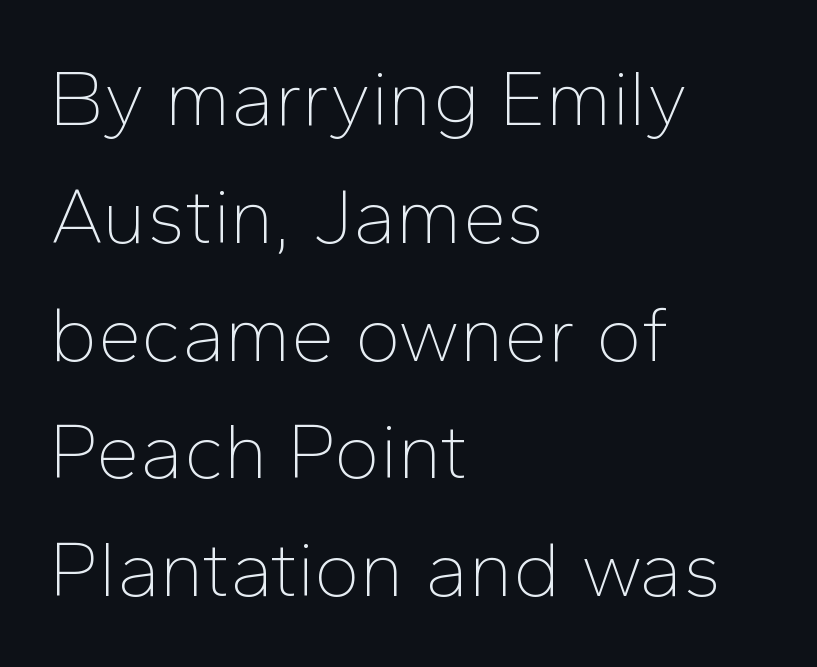
{"serif": "no", "italic": "no", "bold": "no", "weight": "thin", "width": "normal", "stroke_contrast": "low", "x_height": "medium", "monospaced": "no", "underline": "no", "align": "left", "line_spacing": "normal", "line_spacing_ratio": 1.51, "letter_spacing": "normal", "letter_spacing_em": 0.0, "glyph_px": 78}
